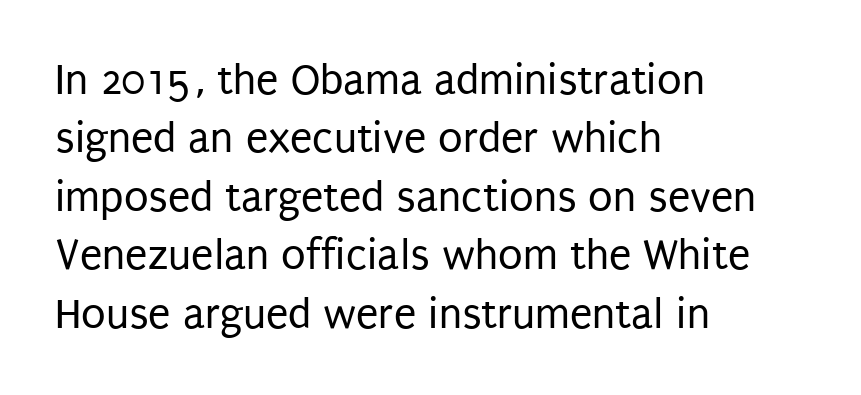
{"serif": "no", "italic": "no", "bold": "no", "weight": "regular", "width": "condensed", "stroke_contrast": "low", "x_height": "large", "monospaced": "no", "underline": "no", "align": "left", "line_spacing": "normal", "line_spacing_ratio": 1.3, "letter_spacing": "normal", "letter_spacing_em": 0.0, "glyph_px": 45}
